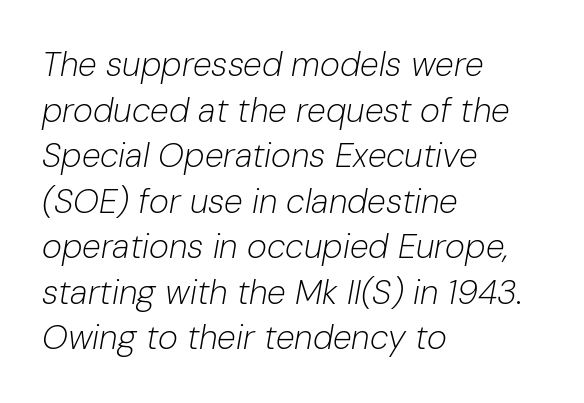
{"italic": "yes", "lean": "right", "slant_degrees": 10, "bold": "no", "weight": "light", "width": "normal", "stroke_contrast": "low", "x_height": "medium", "monospaced": "no", "underline": "no", "align": "left", "line_spacing": "normal", "line_spacing_ratio": 1.34, "letter_spacing": "normal", "letter_spacing_em": 0.0, "glyph_px": 34}
